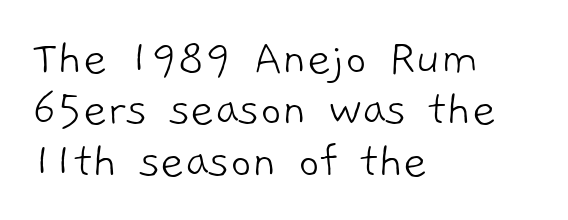
{"serif": "no", "bold": "no", "weight": "light", "width": "normal", "stroke_contrast": "low", "x_height": "medium", "monospaced": "no", "underline": "no", "align": "left", "line_spacing": "tight", "line_spacing_ratio": 0.99, "letter_spacing": "normal", "letter_spacing_em": 0.0, "glyph_px": 52}
